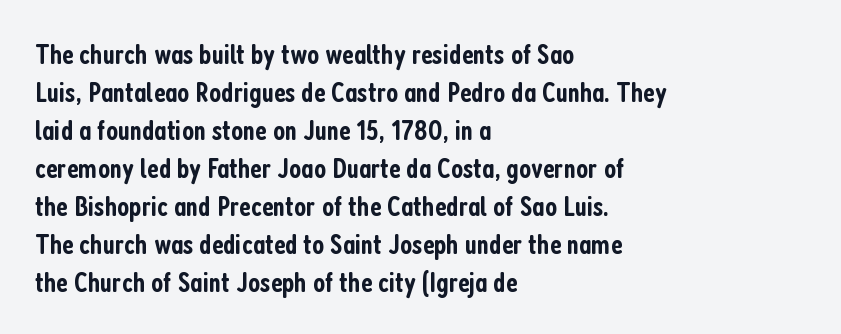
Any mark beneath the type? The region is blank. Each line starts at the same left margin while the right side varies. Glyph-to-glyph distance matches everyday printed text. These words are printed semibold, heavier than regular yet not bold. The letters stand straight up with perfectly vertical stems.
